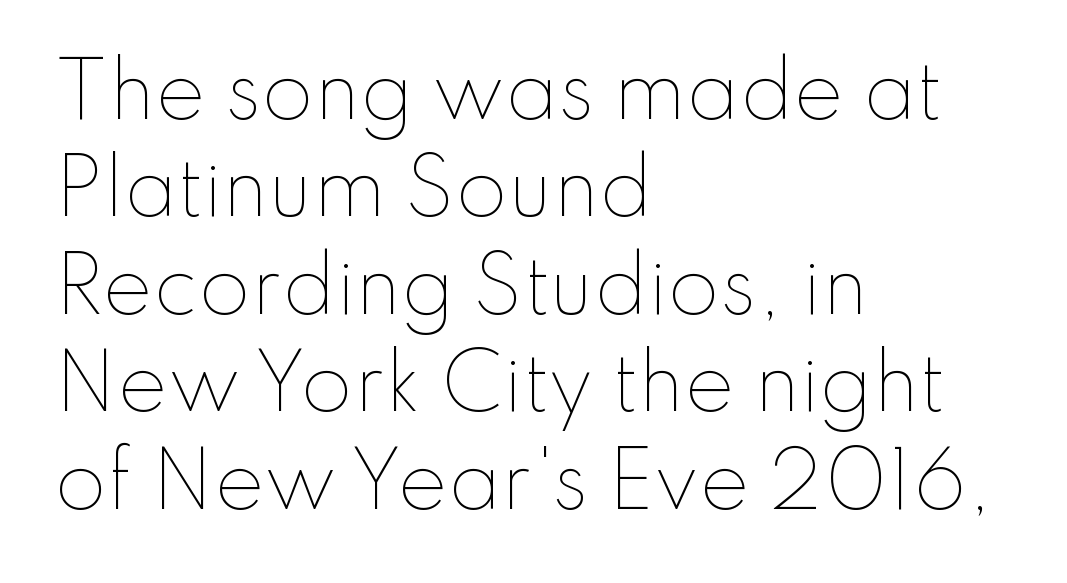
{"italic": "no", "bold": "no", "weight": "thin", "width": "normal", "stroke_contrast": "low", "x_height": "small", "monospaced": "no", "underline": "no", "align": "left", "line_spacing": "normal", "line_spacing_ratio": 1.3, "letter_spacing": "normal", "letter_spacing_em": 0.0, "glyph_px": 75}
